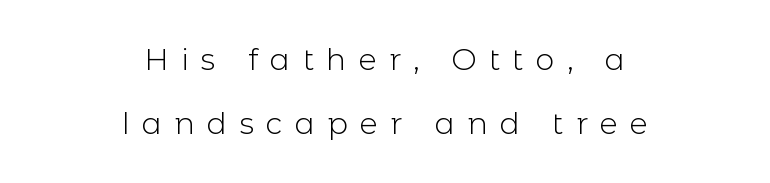
Q: Is the text bold? A: No.
Q: Is the text italic (slanted)? A: No, it is upright.
Q: Is the typeface a serif or a sans-serif typeface? A: Sans-serif.
Q: Is the text underlined? A: No.
Q: How is the paragraph aligned? A: Centered.
Q: Is the spacing between letters normal or unusually wide? A: Unusually wide.
Q: Is the spacing between lines tight, normal or loose? A: Loose.
Q: Width (condensed, normal, or wide)? A: Normal.
Q: x-height? A: Medium.
Q: Monospaced? A: No.
